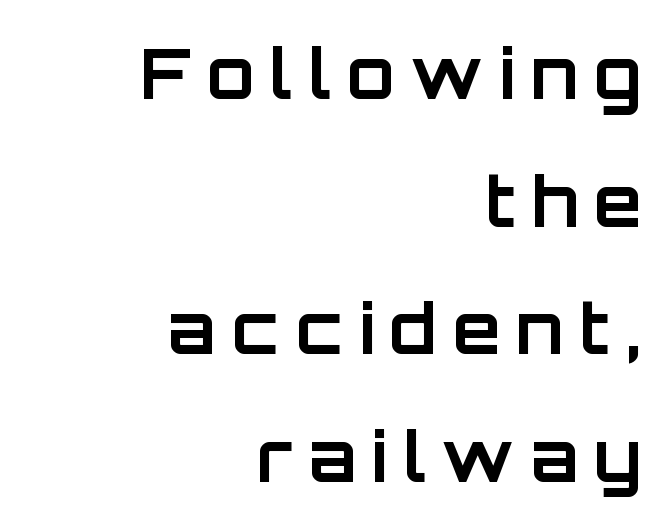
Display-style spreading of the glyphs; the letterfit is very open. Every character sits straight up, as roman type does. Only glyphs here, with clear space below each row. Pretty heavy lettering here — definitely bold. Note: no serifs on the glyphs.
